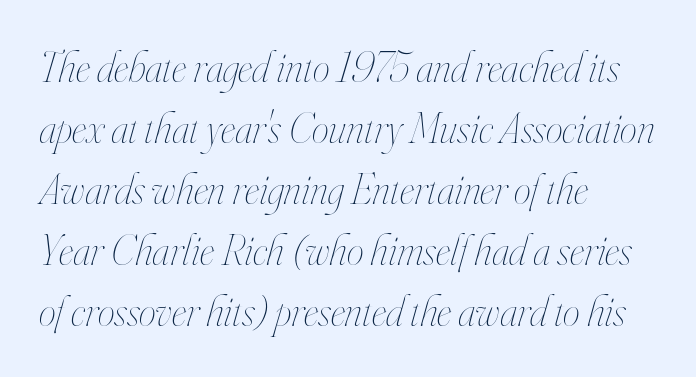
The image shows 43 px thin, condensed type, italic (leaning right); set left-aligned, normal line spacing (1.42x), normal letter spacing, not underlined; high stroke contrast and a small x-height.
